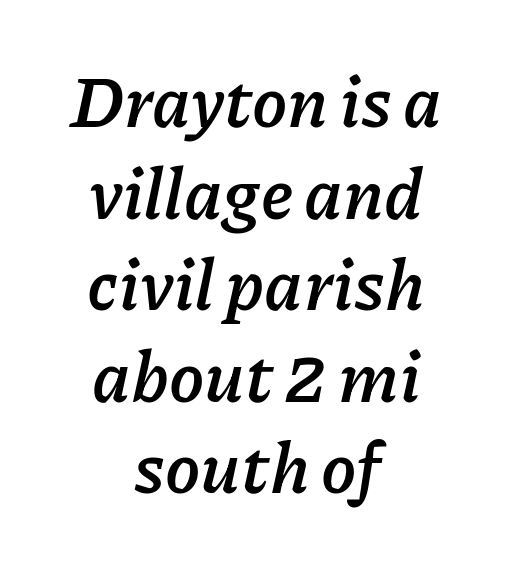
{"italic": "yes", "lean": "right", "slant_degrees": 11, "bold": "yes", "weight": "semibold", "width": "normal", "stroke_contrast": "low", "x_height": "medium", "monospaced": "no", "underline": "no", "align": "center", "line_spacing": "normal", "line_spacing_ratio": 1.29, "letter_spacing": "normal", "letter_spacing_em": 0.0, "glyph_px": 71}
